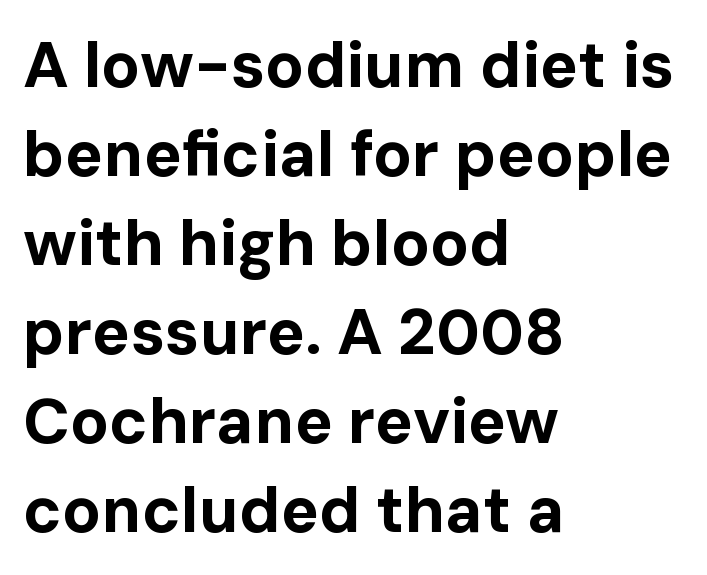
Notice how descenders clear the ascenders below comfortably — that's standard leading. The strokes are fattened all the way to bold. Serifs: no, the terminals of the letterforms are clean. This is roman type, the default non-slanted kind.
